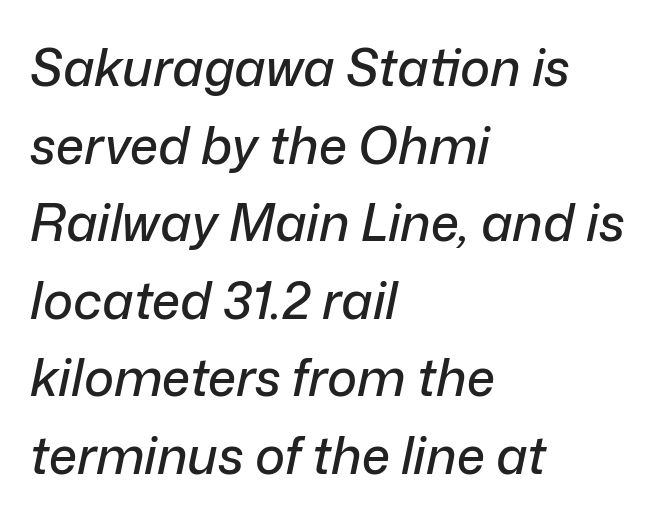
The image shows 51 px text type, italic (leaning right); set left-aligned, normal line spacing (1.52x), normal letter spacing, not underlined; low stroke contrast and a medium x-height.
